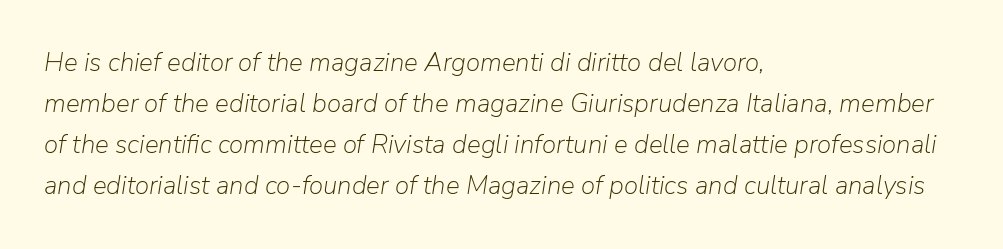
The image shows 26 px text type, italic (leaning right); set left-aligned, normal line spacing (1.58x), normal letter spacing, not underlined.
